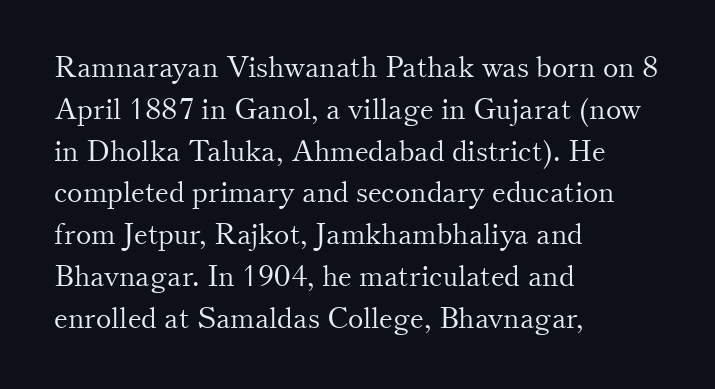
Evenly set lines give the paragraph a standard silhouette. Inter-character spacing is left at the font's built-in metrics. Think of a printed novel: that variable character pitch is what you see here. The passage is arranged the way most books set body copy — flush left.
